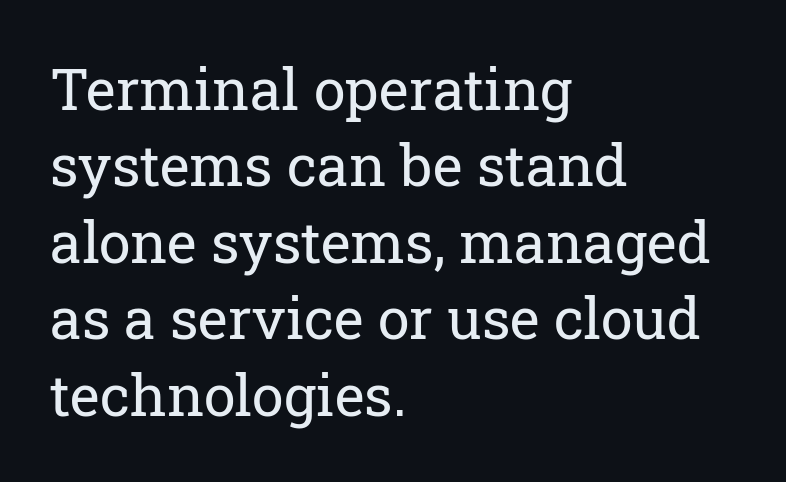
The image shows 57 px regular-weight serif type, upright; set left-aligned, normal line spacing (1.34x), normal letter spacing, not underlined; low stroke contrast and a medium x-height.
